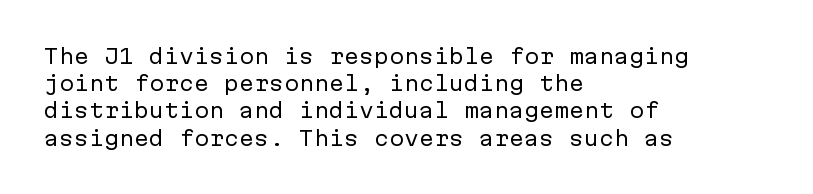
The image shows 20 px text type, upright; set left-aligned, normal line spacing (1.36x), normal letter spacing, not underlined.
